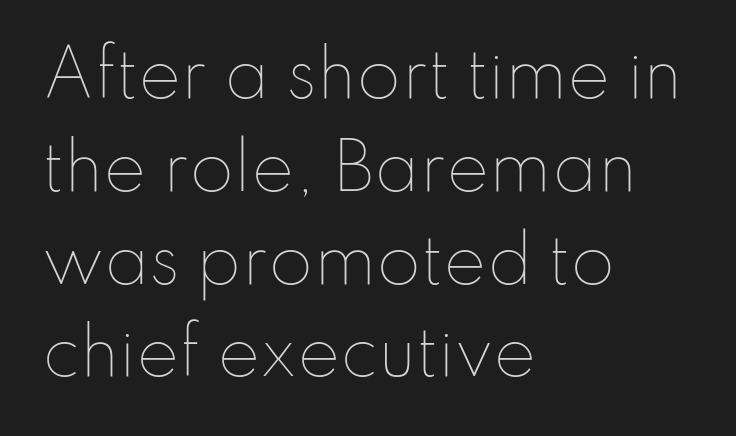
Q: Is the text bold? A: No.
Q: Is the text italic (slanted)? A: No, it is upright.
Q: Is the text underlined? A: No.
Q: How is the paragraph aligned? A: Left-aligned.
Q: Is the spacing between letters normal or unusually wide? A: Normal.
Q: Is the spacing between lines tight, normal or loose? A: Normal.
Q: Width (condensed, normal, or wide)? A: Normal.
Q: Stroke contrast? A: Low.
Q: x-height? A: Small.
Q: Monospaced? A: No.
